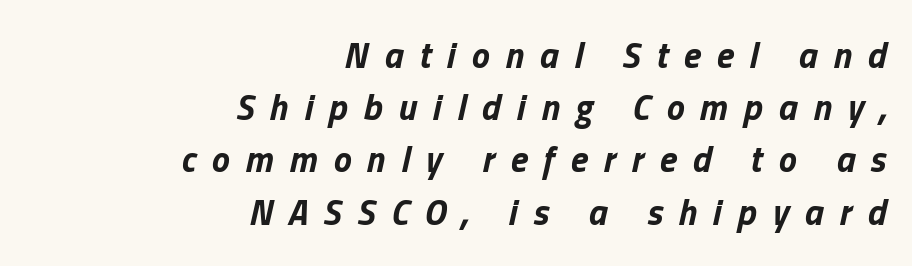
Style check: oblique. Compared with typical body copy, the letter spacing here is much looser. The area under the type is left untouched. Is there much room between lines? A standard amount, neither cramped nor airy.
